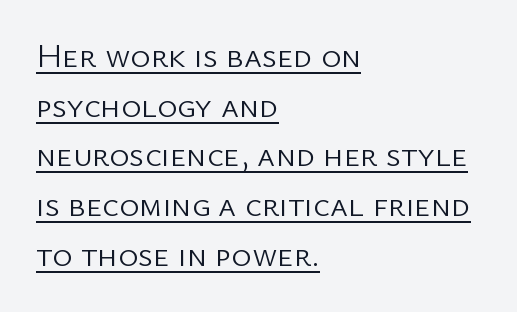
Does the lettering tilt? It doesn't — this is upright. Think of a printed novel: that variable character pitch is what you see here. Spacing between characters is what you'd get straight out of the box. Reading down the block, your eye returns to a fixed left position each line. These characters rest on top of a visible drawn line.
